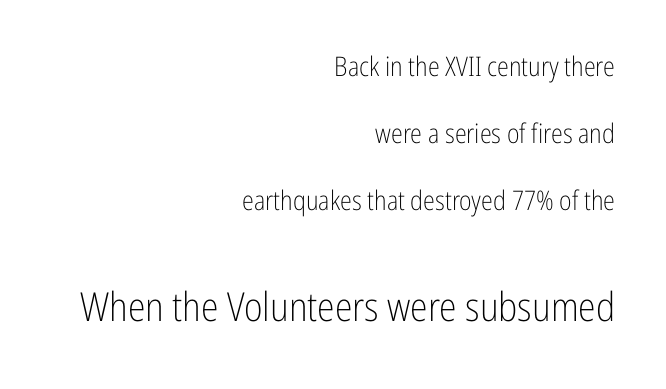
Q: Is the text bold? A: No.
Q: Is the text italic (slanted)? A: No, it is upright.
Q: Is the typeface a serif or a sans-serif typeface? A: Sans-serif.
Q: Is the text underlined? A: No.
Q: How is the paragraph aligned? A: Right-aligned.
Q: Is the spacing between letters normal or unusually wide? A: Normal.
Q: Is the spacing between lines tight, normal or loose? A: Loose.
Q: Which block of text is set in a larger size, the first (top) or the second (bottom)? A: The second (bottom) one.
Q: Width (condensed, normal, or wide)? A: Condensed.
Q: Stroke contrast? A: Low.
Q: x-height? A: Medium.
Q: Monospaced? A: No.
